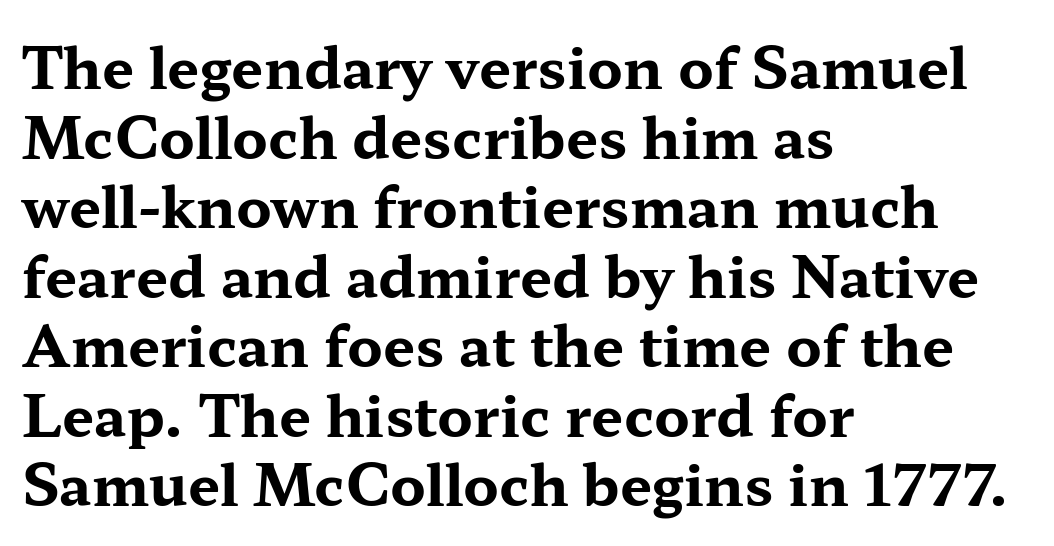
The image shows 57 px bold, wide serif type, upright; set left-aligned, line spacing 1.22x, normal letter spacing, not underlined; medium stroke contrast and a medium x-height.
